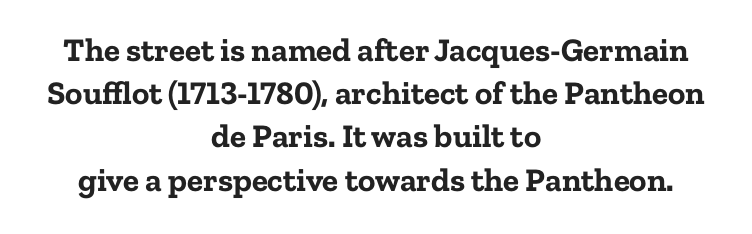
The image shows 33 px bold serif type, upright; set centered, normal line spacing (1.31x), normal letter spacing, not underlined; low stroke contrast and a medium x-height.
